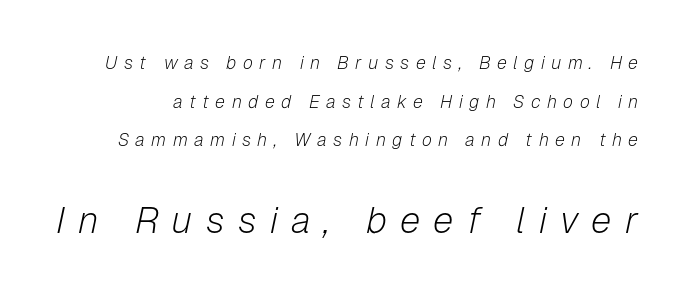
Q: Is the text bold? A: No.
Q: Is the text italic (slanted)? A: Yes, it leans right by about 12 degrees.
Q: Is the text underlined? A: No.
Q: Is the spacing between letters normal or unusually wide? A: Unusually wide.
Q: Is the spacing between lines tight, normal or loose? A: Loose.
Q: Which block of text is set in a larger size, the first (top) or the second (bottom)? A: The second (bottom) one.
Q: Width (condensed, normal, or wide)? A: Normal.
Q: Stroke contrast? A: Low.
Q: x-height? A: Medium.
Q: Monospaced? A: No.
